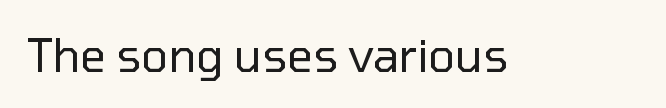
Look at the tracking — it's just the regular setting, nothing added. To sum up the face: it is a sans, with no serifs. Varying glyph widths throughout — classic text-font behaviour. Weight class: somewhere from thin through regular. Lines of text with bare space underneath.
